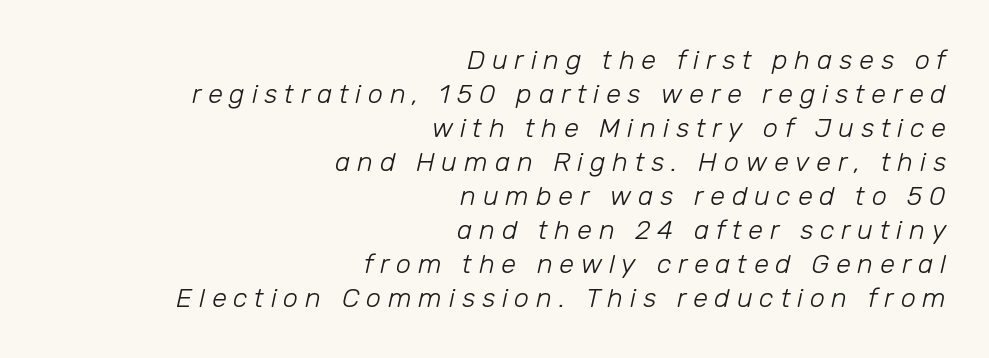
The rendering anchors every line to the right-hand side. Is this a heavy cut? Hardly; it is regular or lighter. Normally led — the rows are evenly, conventionally spaced. Yep, that's italic — everything's leaning. The zone under the glyphs is completely vacant. The horizontal fit of the characters is loose and conspicuously gappy.
